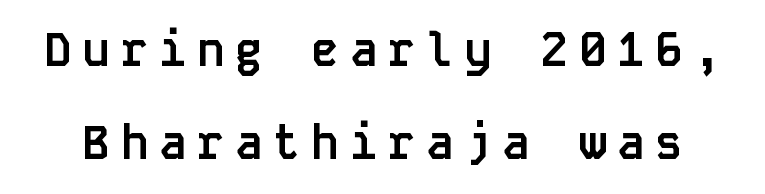
Type without underlining. Posture: straight, roman, zero tilt. Honestly, the letter spacing is so wide it's the main thing you notice. These lines carry a lot of weight — the face is fully bold. Successive baselines arrive slowly, with a big drop between each. The letters march in equal steps, a hallmark of fixed-pitch type.
